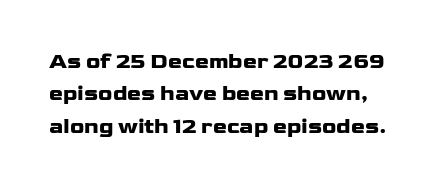
Q: Is the text bold? A: Yes.
Q: Is the text italic (slanted)? A: No, it is upright.
Q: Is the text underlined? A: No.
Q: Is the spacing between letters normal or unusually wide? A: Normal.
Q: Is the spacing between lines tight, normal or loose? A: Normal.
